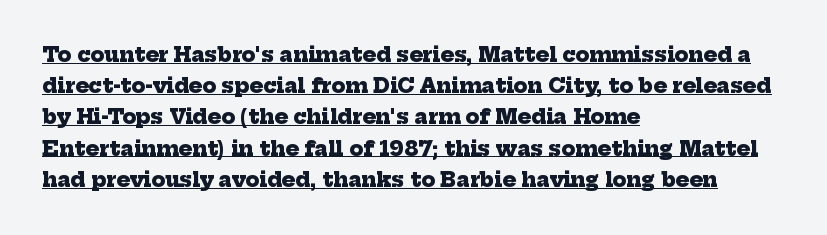
{"bold": "yes", "underline": "yes", "align": "left", "line_spacing": "normal", "line_spacing_ratio": 1.56, "letter_spacing": "normal", "letter_spacing_em": 0.0, "glyph_px": 20}
